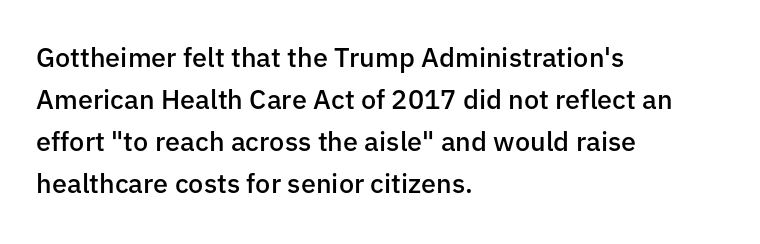
The image shows 27 px text type, upright; set left-aligned, normal line spacing (1.55x), normal letter spacing, not underlined.
